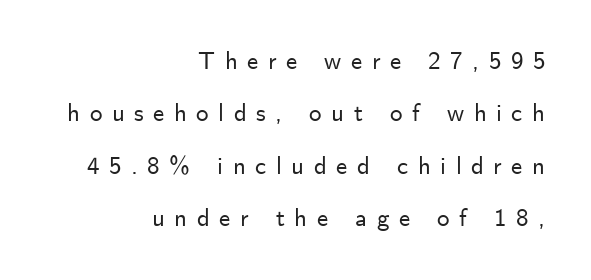
{"italic": "no", "underline": "no", "align": "right", "line_spacing": "loose", "line_spacing_ratio": 2.1, "letter_spacing": "wide", "letter_spacing_em": 0.38, "glyph_px": 25}
